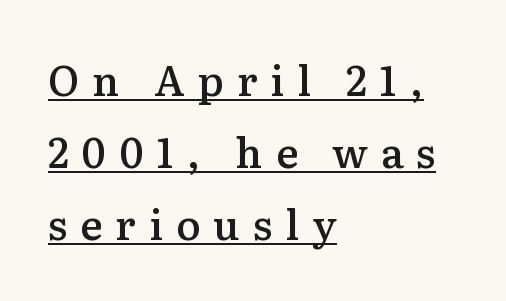
The image shows 41 px semibold serif type, upright; set left-aligned, line spacing 1.76x, unusually wide letter spacing (+0.32 em), underlined; medium stroke contrast and a medium x-height.
